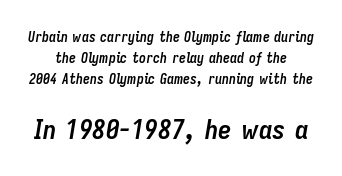
{"italic": "yes", "lean": "right", "slant_degrees": 9, "bold": "yes", "underline": "no", "line_spacing": "normal", "line_spacing_ratio": 1.49, "letter_spacing": "normal", "letter_spacing_em": 0.0, "larger_block": "second", "size_ratio": 1.93, "glyph_px": 27}
